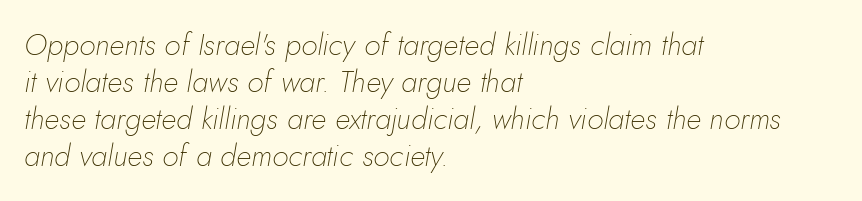
Q: Is the text bold? A: No.
Q: Is the text italic (slanted)? A: Yes, it leans right by about 10 degrees.
Q: Is the text underlined? A: No.
Q: How is the paragraph aligned? A: Left-aligned.
Q: Is the spacing between letters normal or unusually wide? A: Normal.
Q: Width (condensed, normal, or wide)? A: Normal.
Q: Stroke contrast? A: Low.
Q: x-height? A: Small.
Q: Monospaced? A: No.
